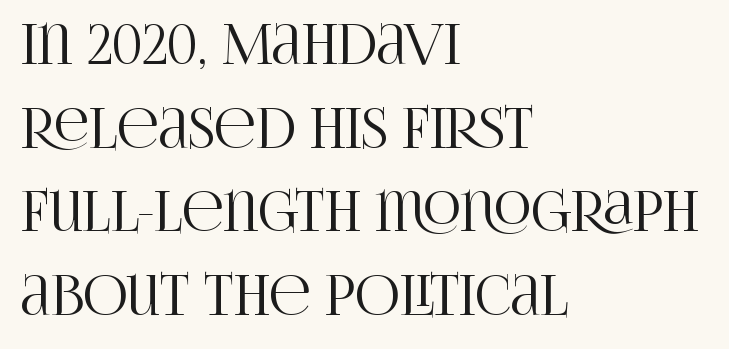
The words here are not underlined. Do the characters align in a grid? No, the font is proportional. Short note: letters normally spaced. One-word summary of the alignment: left. Regular leading. Vertical strokes here are truly vertical.
